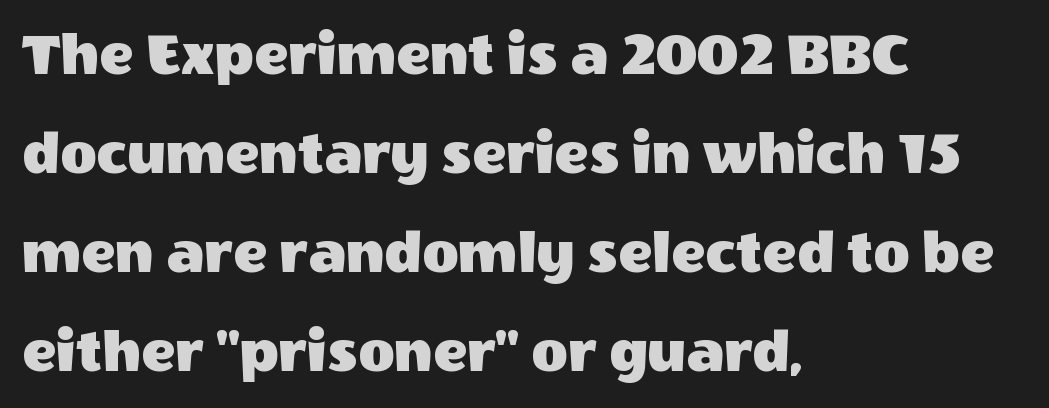
{"serif": "no", "italic": "no", "width": "normal", "x_height": "large", "monospaced": "no", "underline": "no", "align": "left", "line_spacing": "normal", "line_spacing_ratio": 1.57, "letter_spacing": "normal", "letter_spacing_em": 0.0, "glyph_px": 63}
